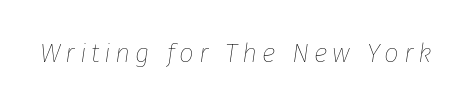
The image shows 26 px text type, italic (leaning right); set not underlined.
